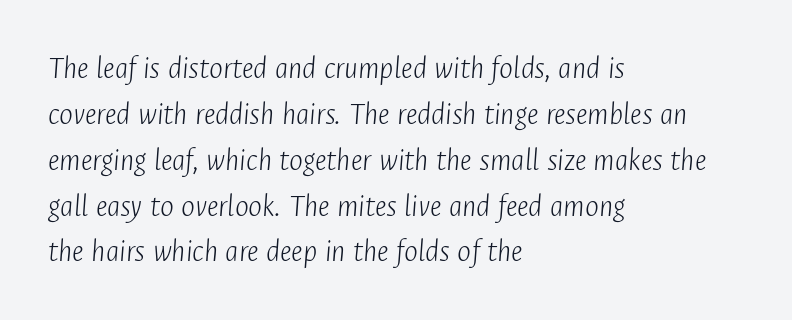
The image shows 33 px light, condensed type, italic (leaning right); set left-aligned, normal line spacing (1.39x), normal letter spacing, not underlined; low stroke contrast and a medium x-height.
